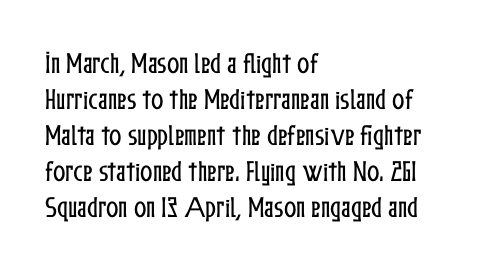
The passage shown has conventional tracking throughout. The axis of the letterforms is exactly vertical. In CSS terms this would be text-align: left. The area under the type is left untouched.
